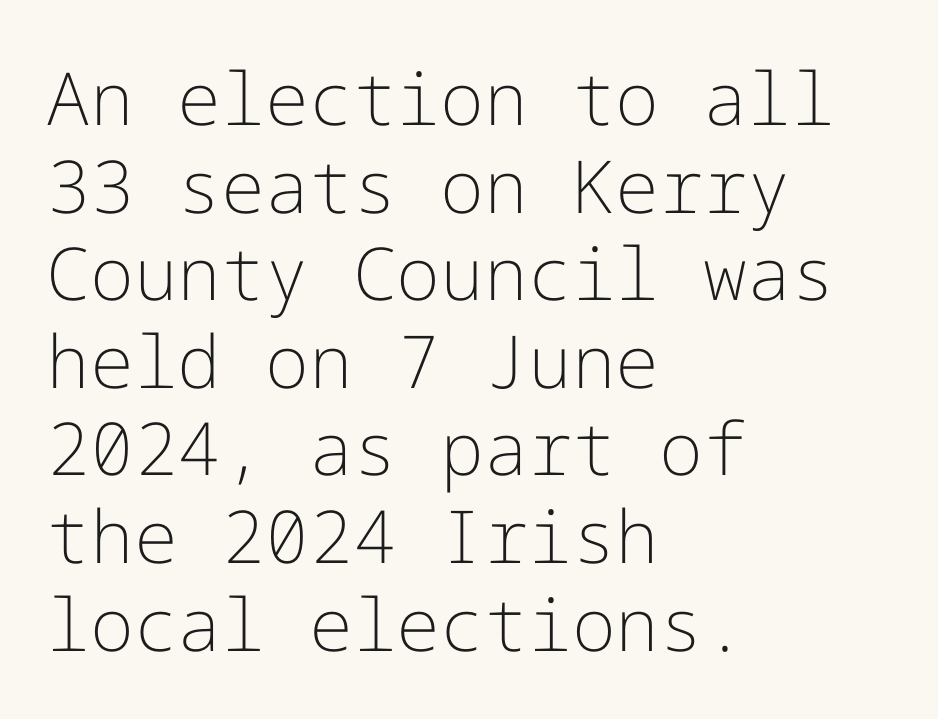
Nothing sits at the stroke ends, so this counts as sans-serif. These lines were composed using upright roman letters. The space beneath each line is pristine and unruled. Weight: in the light-to-regular range. Between one letter and the next there's only the usual sliver of space. A classic flush-left, rag-right setting is used for this passage.
